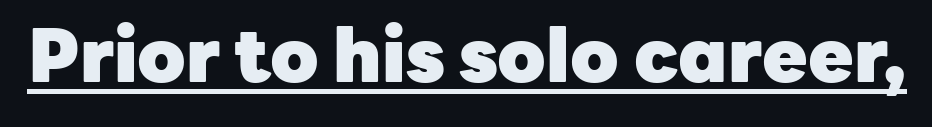
The image shows 74 px heavy sans-serif type, upright; set normal letter spacing, underlined; low stroke contrast and a medium x-height.
